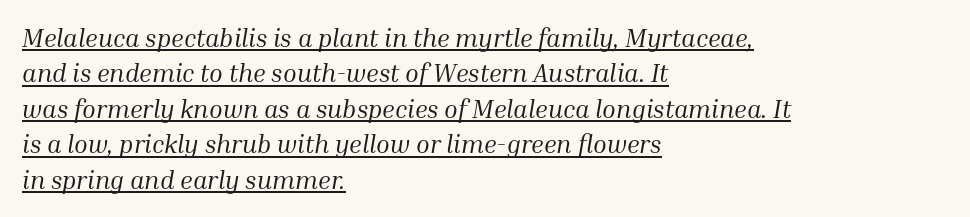
Does the copy run flush right? No — it runs flush left. The tracking reads as untouched default to a designer's eye. The typesetter has applied underlining to the passage shown. Successive baselines arrive at the customary interval.
